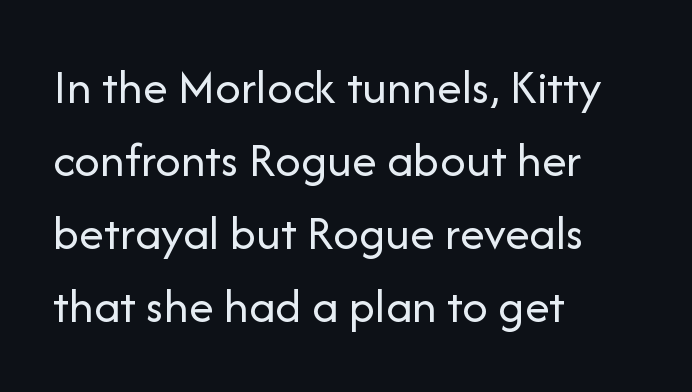
The image shows 50 px regular-weight sans-serif type, upright; set left-aligned, normal line spacing (1.46x), normal letter spacing, not underlined; low stroke contrast and a medium x-height.
